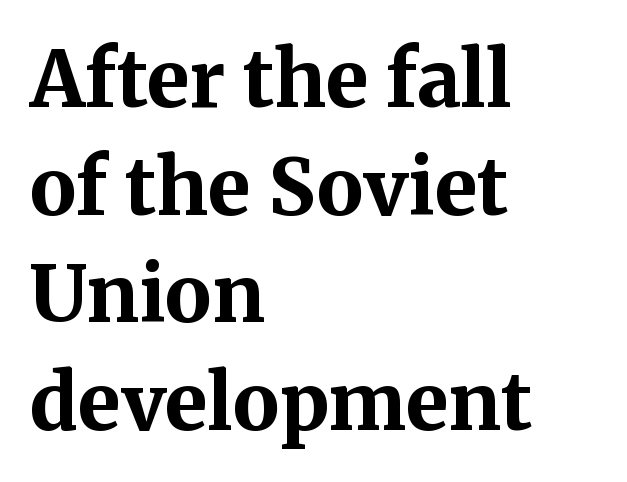
{"serif": "yes", "italic": "no", "bold": "yes", "weight": "bold", "width": "normal", "stroke_contrast": "medium", "x_height": "medium", "monospaced": "no", "underline": "no", "align": "left", "line_spacing": "normal", "line_spacing_ratio": 1.38, "letter_spacing": "normal", "letter_spacing_em": 0.0, "glyph_px": 78}
